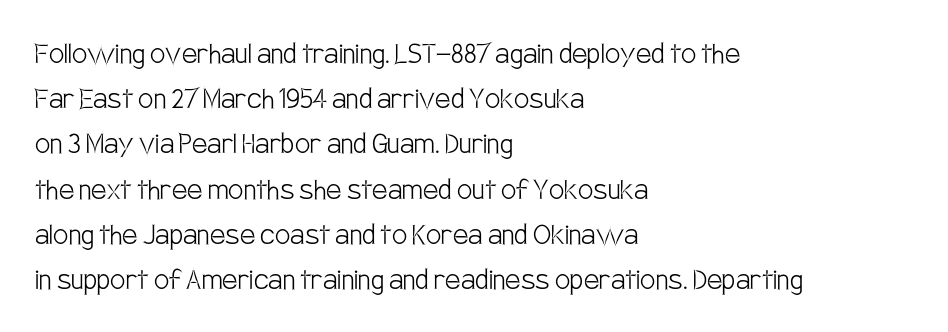
{"serif": "no", "italic": "no", "bold": "no", "weight": "light", "width": "condensed", "stroke_contrast": "low", "x_height": "large", "monospaced": "no", "underline": "no", "align": "left", "line_spacing": "normal", "line_spacing_ratio": 1.33, "letter_spacing": "normal", "letter_spacing_em": 0.0, "glyph_px": 34}
